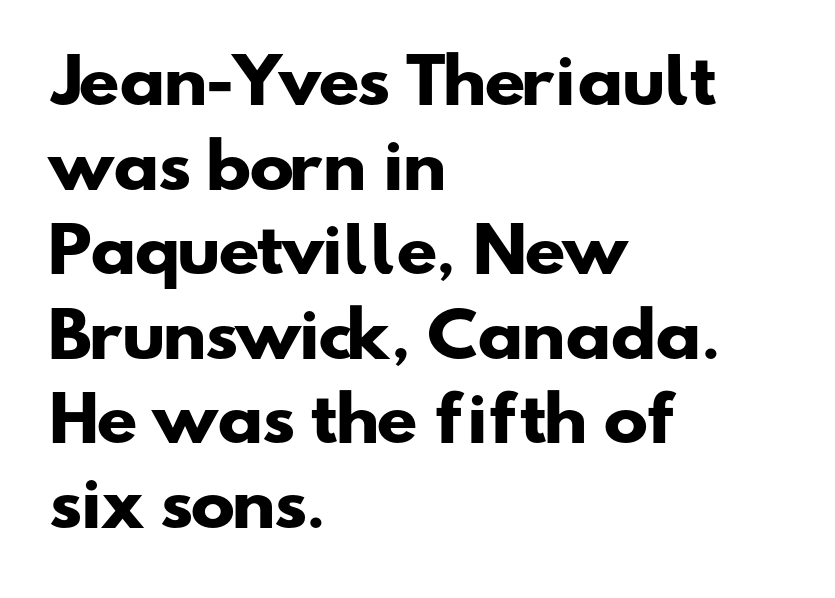
The passage shown is typeset with a sans-serif family. Caption: multi-line text, flush left, ragged right. Caption: bold face, heavy strokes. How are the letters spaced? Ordinarily, with no added tracking. The passage shown stacks its lines at a standard gap.
